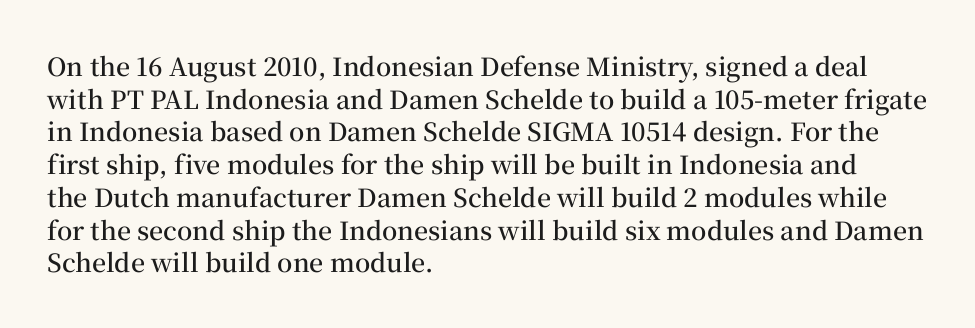
Short and long lines alike share a common starting point at left. Notice how the stems are strictly vertical — no italics here. Default kerning and tracking; the words read as compact shapes. Typesetter's note: demi weight, one step under bold.
